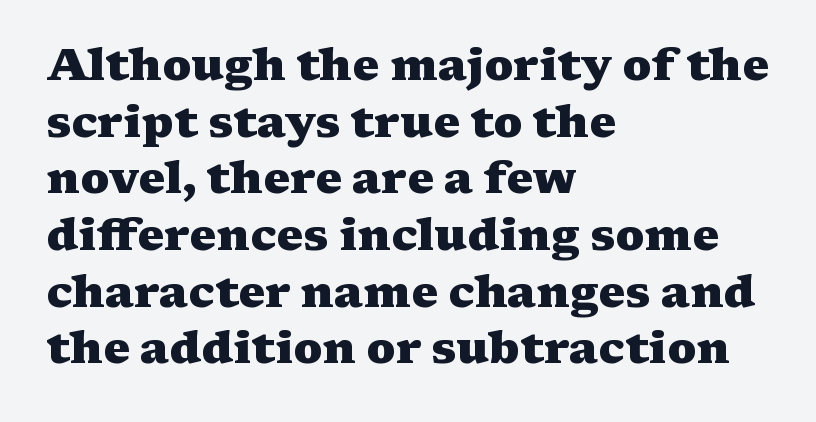
{"serif": "yes", "italic": "no", "bold": "yes", "weight": "heavy", "width": "wide", "stroke_contrast": "medium", "x_height": "medium", "monospaced": "no", "underline": "no", "align": "left", "line_spacing": "normal", "line_spacing_ratio": 1.26, "letter_spacing": "normal", "letter_spacing_em": 0.0, "glyph_px": 45}
